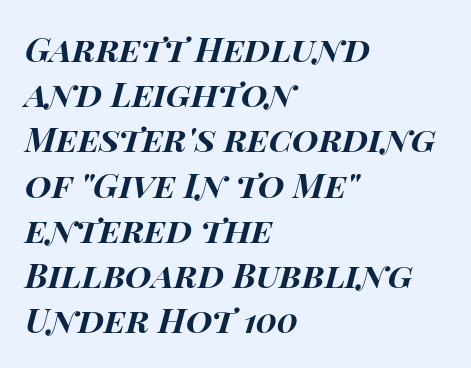
The space between consecutive lines is moderate. Slanted lettering throughout. Compared with a centered layout, this one pins lines to the left instead. Beneath every word, the page is bare. Students, note that the glyphs here touch the page at normal intervals. Here the designer chose a conventional face with non-uniform glyph widths.
